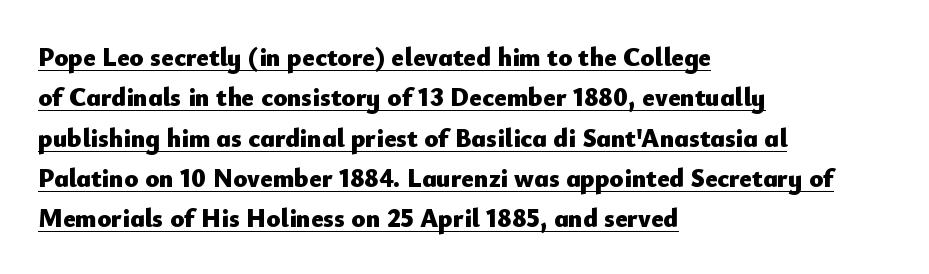
The image shows 26 px bold type, upright; set left-aligned, normal line spacing (1.55x), normal letter spacing, underlined.
